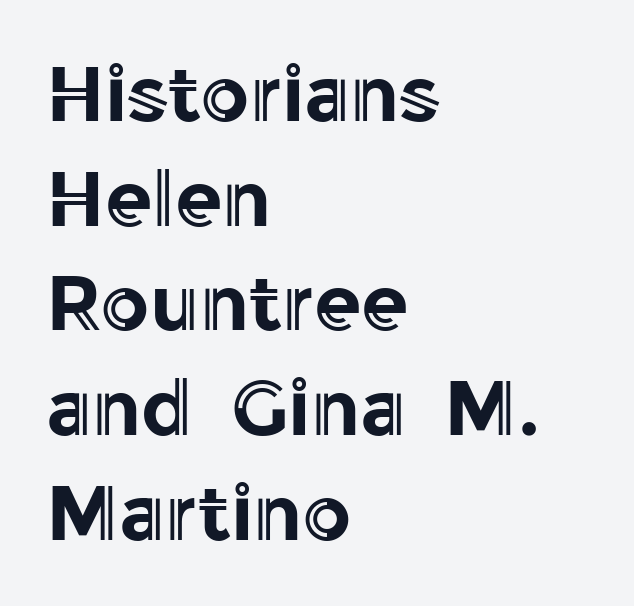
{"italic": "no", "width": "normal", "x_height": "medium", "monospaced": "no", "underline": "no", "align": "left", "line_spacing": "normal", "line_spacing_ratio": 1.36, "letter_spacing": "normal", "letter_spacing_em": 0.0, "glyph_px": 77}
